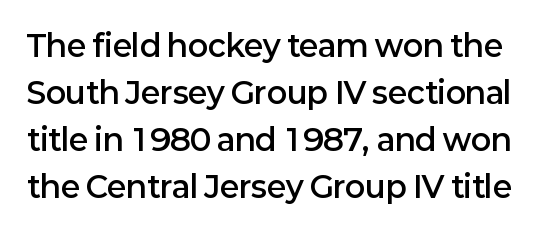
{"serif": "no", "italic": "no", "bold": "semi", "weight": "semibold", "width": "normal", "stroke_contrast": "low", "x_height": "medium", "monospaced": "no", "underline": "no", "line_spacing": "normal", "line_spacing_ratio": 1.57, "letter_spacing": "normal", "letter_spacing_em": 0.0, "glyph_px": 30}
